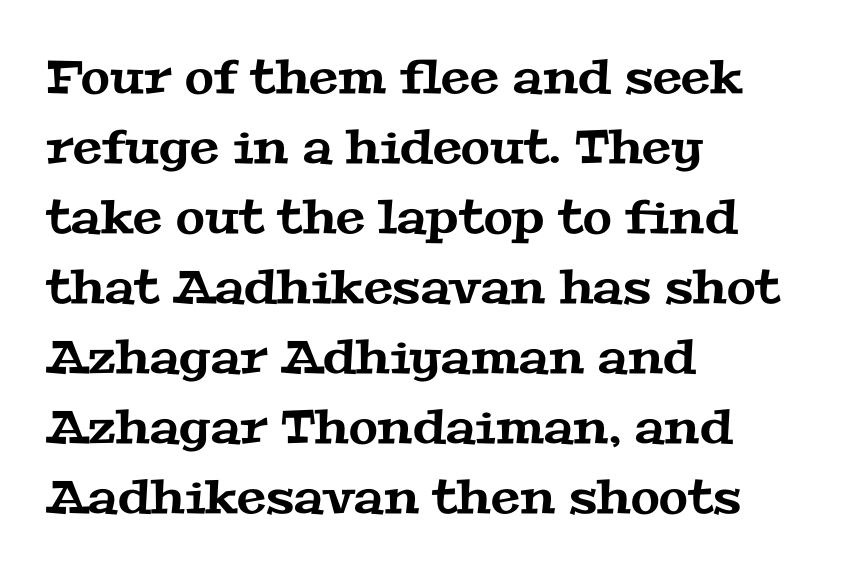
Regular leading. Glyph-to-glyph distance matches everyday printed text. The typeface chosen for these lines features serifs. A student would call this left alignment; a typographer would say flush left, rag right.
